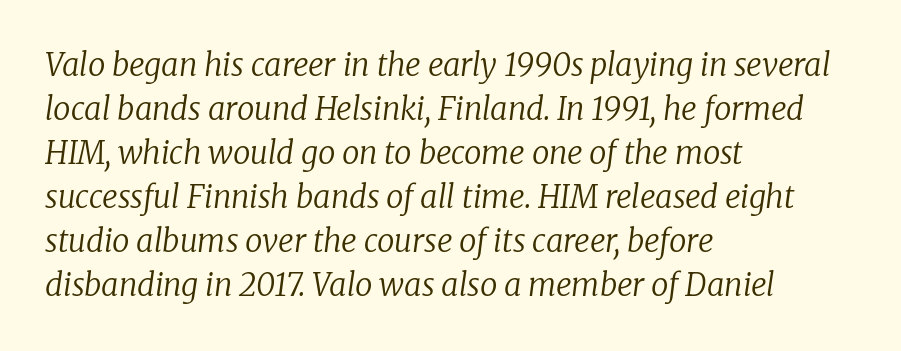
To sum up the face: it has serifs. Quick note: italic. You could not count columns in this text — the font is proportionally spaced. Check under the words: just untouched page. No extra tracking has been applied to these lines. The cut favours lightness, reaching ordinary text weight at its darkest.
